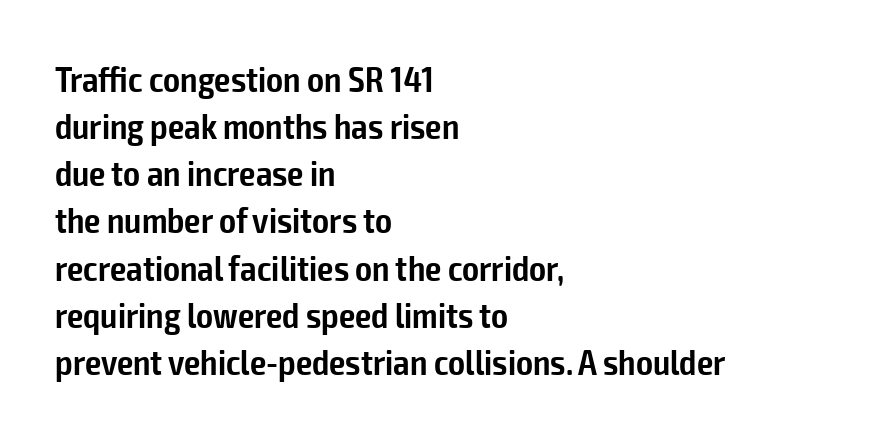
The image shows 36 px semibold, condensed sans-serif type, upright; set left-aligned, normal line spacing (1.31x), normal letter spacing, not underlined; low stroke contrast and a medium x-height.
